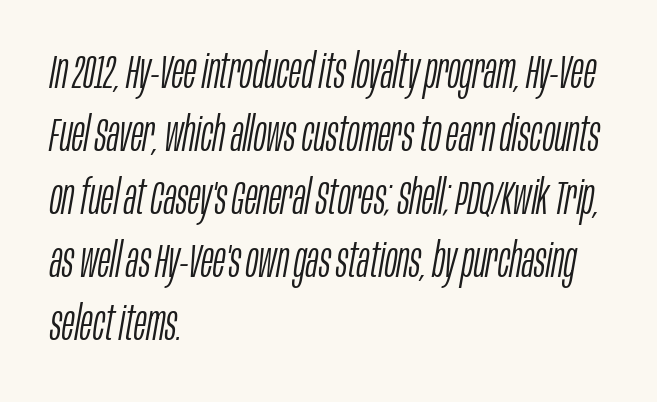
{"italic": "yes", "lean": "right", "slant_degrees": 10, "bold": "no", "weight": "light", "width": "condensed", "stroke_contrast": "low", "x_height": "large", "monospaced": "no", "underline": "no", "align": "left", "line_spacing": "normal", "line_spacing_ratio": 1.34, "letter_spacing": "normal", "letter_spacing_em": 0.0, "glyph_px": 47}
